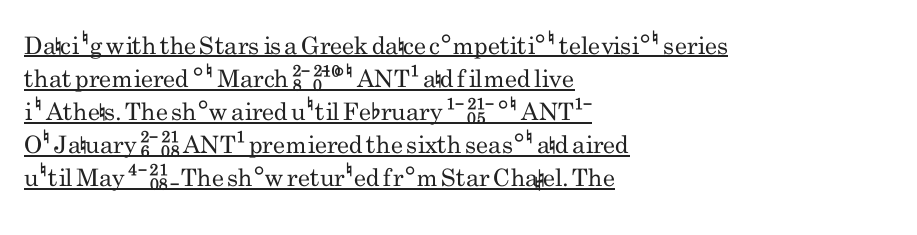
{"italic": "no", "bold": "no", "underline": "yes", "align": "left", "line_spacing": "normal", "line_spacing_ratio": 1.38, "letter_spacing": "normal", "letter_spacing_em": 0.0, "glyph_px": 24}
